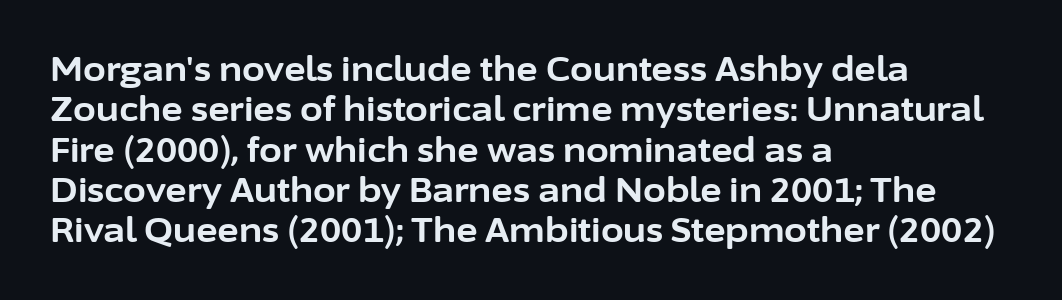
Q: Is the text bold? A: Yes.
Q: Is the text italic (slanted)? A: No, it is upright.
Q: Is the typeface a serif or a sans-serif typeface? A: Sans-serif.
Q: Is the text underlined? A: No.
Q: How is the paragraph aligned? A: Left-aligned.
Q: Is the spacing between letters normal or unusually wide? A: Normal.
Q: Width (condensed, normal, or wide)? A: Normal.
Q: Stroke contrast? A: Low.
Q: x-height? A: Medium.
Q: Monospaced? A: No.
